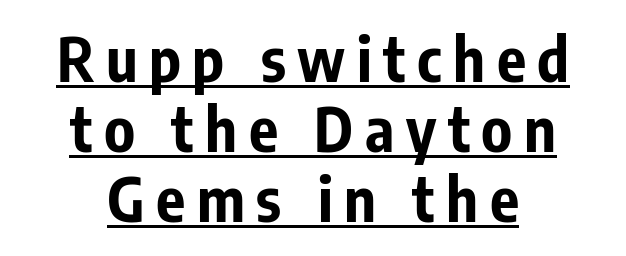
In CSS terms this would be text-align: center. The lettering stays uniformly vertical, giving the passage a roman look. The letters advance in unequal steps, a hallmark of proportional type. Bold? Absolutely — the strokes are thick and heavy. Font category for this specimen: sans-serif. The lines are packed closely together with very little leading.
